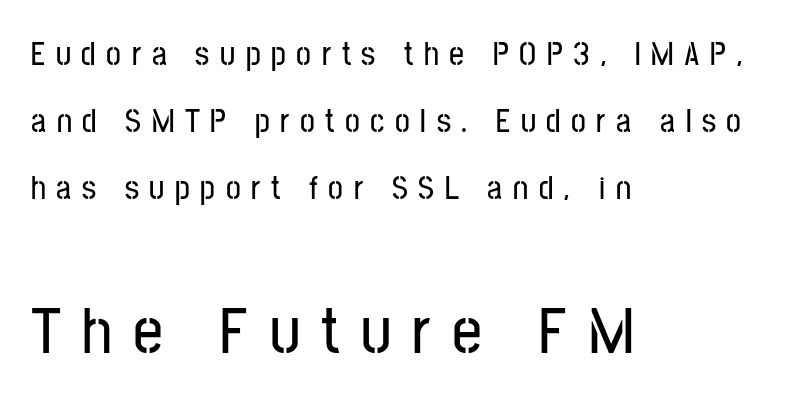
The image shows 66 px condensed sans-serif type, upright; set left-aligned, loose line spacing (2.03x), unusually wide letter spacing (+0.32 em), not underlined; the second (bottom) block is 2.0x larger; low stroke contrast and a medium x-height.
